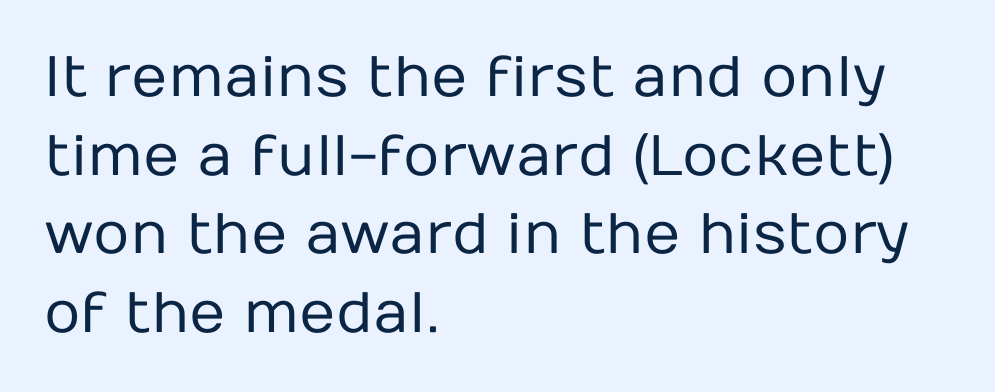
The image shows 57 px regular-weight sans-serif type, upright; set left-aligned, normal line spacing (1.38x), normal letter spacing, not underlined; low stroke contrast and a medium x-height.
